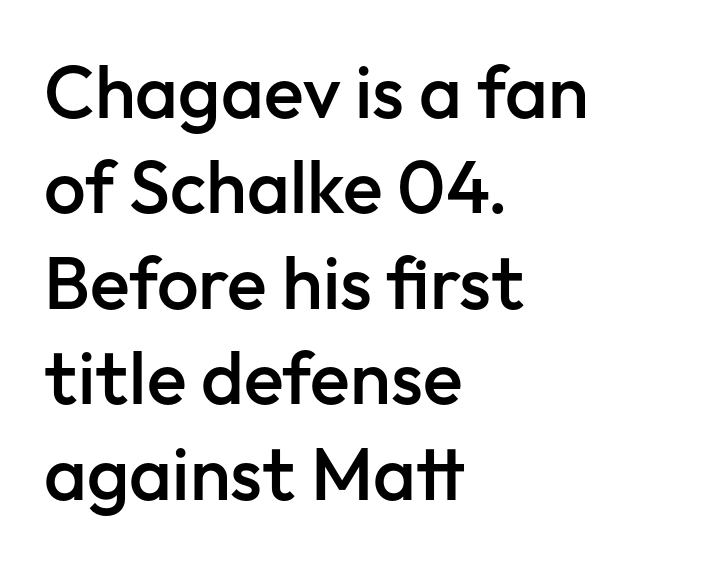
The image shows 74 px semibold sans-serif type, upright; set left-aligned, normal line spacing (1.29x), normal letter spacing, not underlined; low stroke contrast and a medium x-height.
